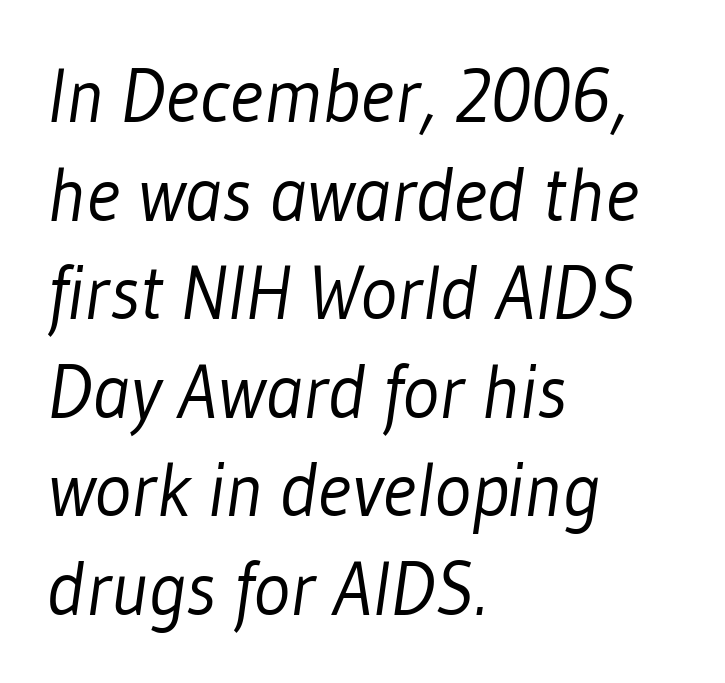
{"serif": "no", "bold": "no", "weight": "light", "width": "condensed", "stroke_contrast": "low", "x_height": "medium", "monospaced": "no", "underline": "no", "align": "left", "line_spacing": "normal", "line_spacing_ratio": 1.28, "letter_spacing": "normal", "letter_spacing_em": 0.0, "glyph_px": 77}
